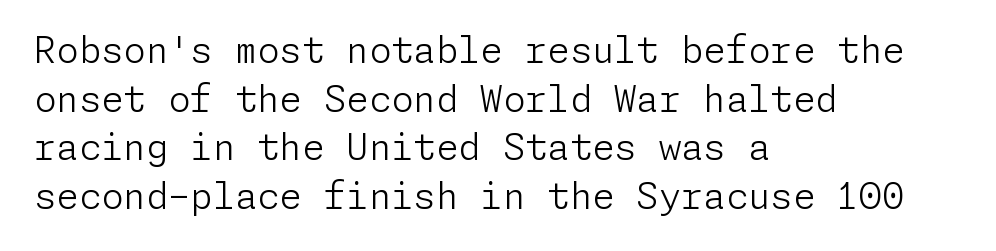
The image shows 36 px light sans-serif type, upright; set left-aligned, normal line spacing (1.35x), normal letter spacing, not underlined; low stroke contrast and a medium x-height.
